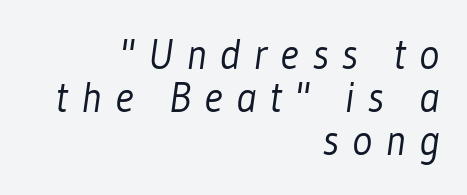
Q: Is the text bold? A: No.
Q: Is the typeface a serif or a sans-serif typeface? A: Sans-serif.
Q: Is the text underlined? A: No.
Q: How is the paragraph aligned? A: Right-aligned.
Q: Is the spacing between letters normal or unusually wide? A: Unusually wide.
Q: Is the spacing between lines tight, normal or loose? A: Tight.
Q: Width (condensed, normal, or wide)? A: Condensed.
Q: Stroke contrast? A: Low.
Q: x-height? A: Medium.
Q: Monospaced? A: No.
